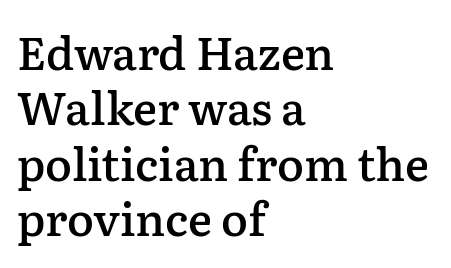
{"serif": "yes", "italic": "no", "bold": "semi", "weight": "semibold", "width": "normal", "stroke_contrast": "low", "x_height": "medium", "monospaced": "no", "underline": "no", "align": "left", "line_spacing_ratio": 1.23, "letter_spacing": "normal", "letter_spacing_em": 0.0, "glyph_px": 45}
